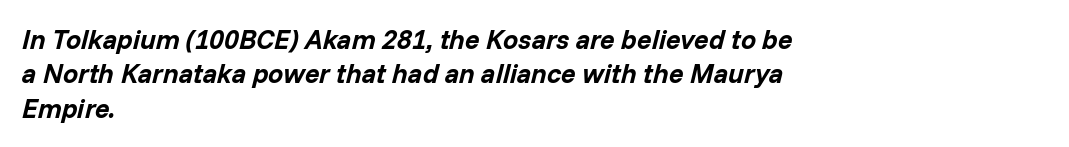
{"italic": "yes", "lean": "right", "slant_degrees": 14, "bold": "yes", "underline": "no", "align": "left", "line_spacing": "normal", "line_spacing_ratio": 1.27, "letter_spacing": "normal", "letter_spacing_em": 0.0, "glyph_px": 27}
